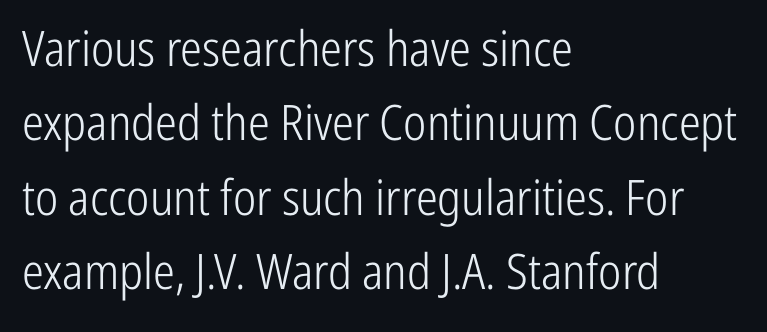
This is the regular roman posture of the typeface. You could not count columns in this text — the font is proportionally spaced. This is sans-serif lettering, the kind often seen on screens and signage. Has an underline been added? It has not. Line spacing here is normal. The letterforms sit shoulder to shoulder at normal distance.
